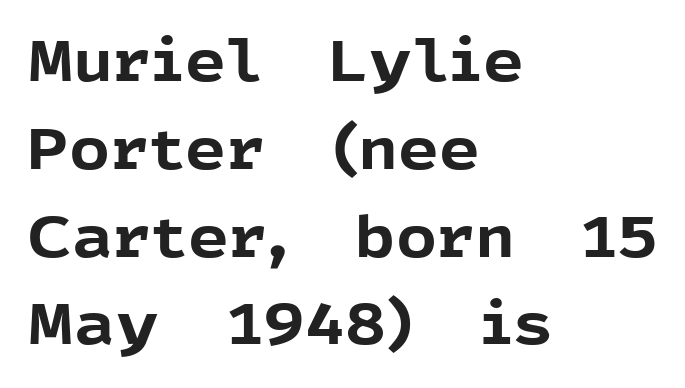
The image shows 57 px bold sans-serif type, upright; set left-aligned, normal line spacing (1.54x), normal letter spacing, not underlined; a medium x-height.
